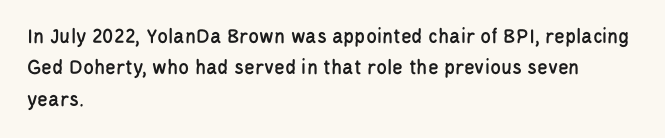
Q: Is the text italic (slanted)? A: No, it is upright.
Q: Is the text underlined? A: No.
Q: How is the paragraph aligned? A: Left-aligned.
Q: Is the spacing between letters normal or unusually wide? A: Normal.
Q: Is the spacing between lines tight, normal or loose? A: Normal.
